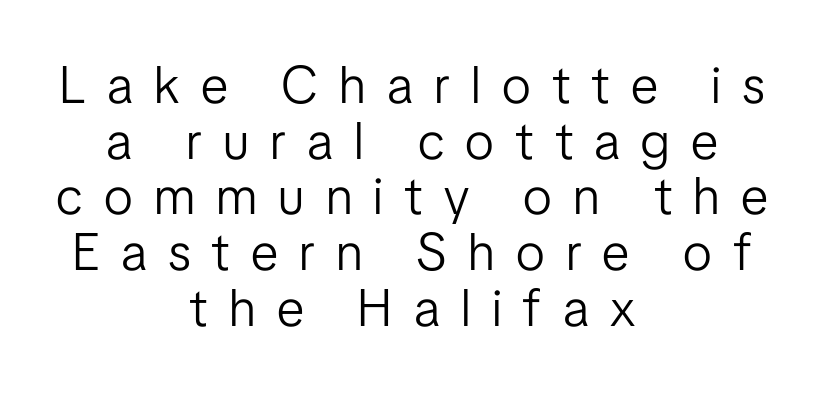
{"serif": "no", "italic": "no", "bold": "no", "weight": "light", "width": "condensed", "stroke_contrast": "low", "x_height": "medium", "monospaced": "no", "underline": "no", "align": "center", "line_spacing": "tight", "line_spacing_ratio": 1.07, "letter_spacing": "wide", "letter_spacing_em": 0.41, "glyph_px": 52}
